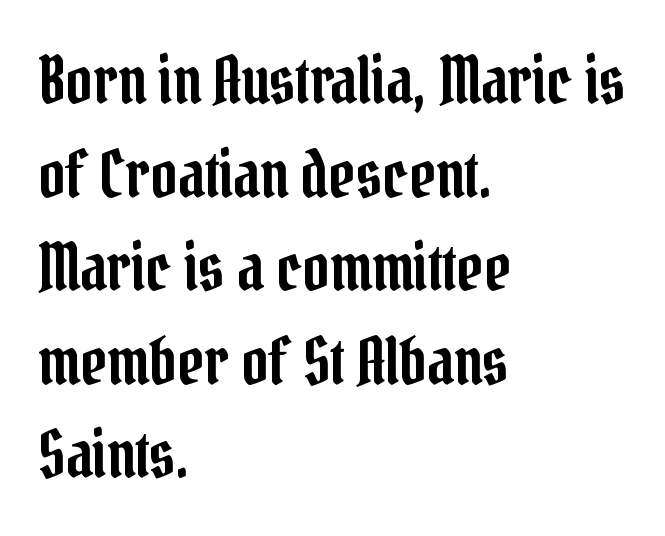
{"serif": "yes", "italic": "no", "width": "condensed", "stroke_contrast": "low", "x_height": "medium", "monospaced": "no", "underline": "no", "align": "left", "line_spacing": "normal", "line_spacing_ratio": 1.44, "letter_spacing": "normal", "letter_spacing_em": 0.0, "glyph_px": 65}
